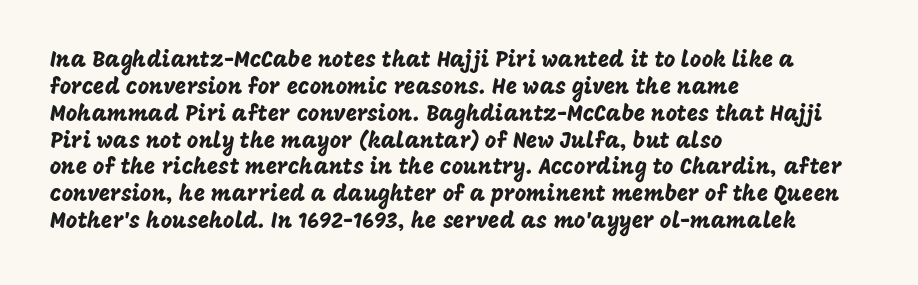
The image shows 22 px text type; set left-aligned, line spacing 1.22x, normal letter spacing, not underlined.
